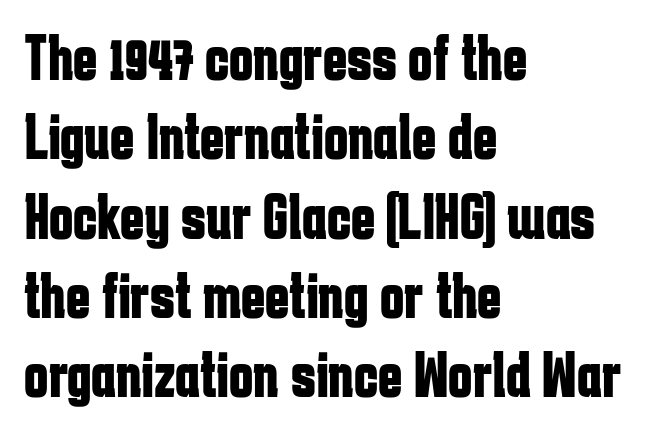
Q: Is the text bold? A: Yes.
Q: Is the text italic (slanted)? A: No, it is upright.
Q: Is the typeface a serif or a sans-serif typeface? A: Sans-serif.
Q: Is the text underlined? A: No.
Q: How is the paragraph aligned? A: Left-aligned.
Q: Is the spacing between letters normal or unusually wide? A: Normal.
Q: Width (condensed, normal, or wide)? A: Condensed.
Q: Stroke contrast? A: Low.
Q: x-height? A: Medium.
Q: Monospaced? A: No.
